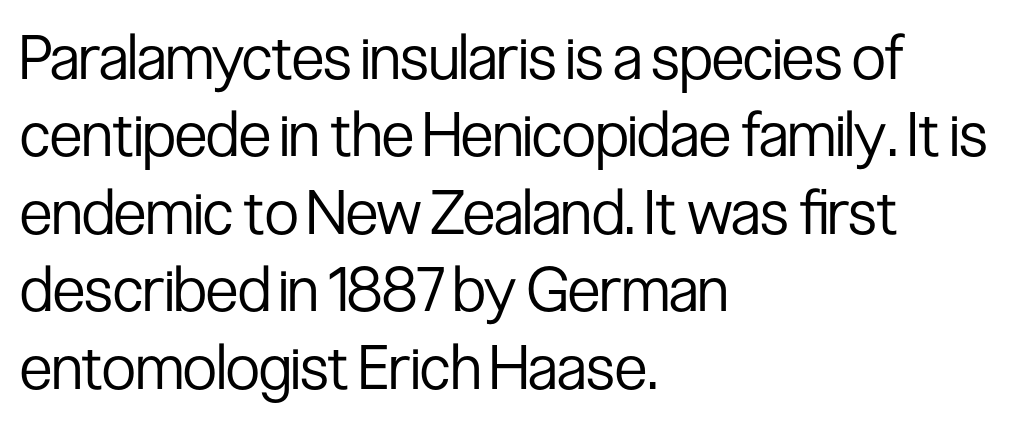
{"serif": "no", "italic": "no", "bold": "no", "weight": "regular", "width": "condensed", "stroke_contrast": "low", "x_height": "medium", "monospaced": "no", "underline": "no", "align": "left", "line_spacing": "normal", "line_spacing_ratio": 1.25, "letter_spacing": "normal", "letter_spacing_em": 0.0, "glyph_px": 62}
